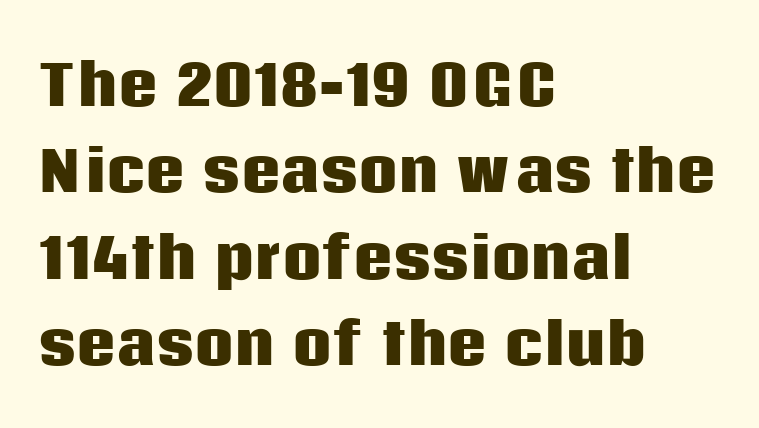
{"serif": "no", "italic": "no", "bold": "yes", "weight": "heavy", "width": "normal", "stroke_contrast": "low", "x_height": "large", "monospaced": "no", "underline": "no", "align": "left", "line_spacing": "normal", "line_spacing_ratio": 1.57, "letter_spacing": "normal", "letter_spacing_em": 0.0, "glyph_px": 55}
